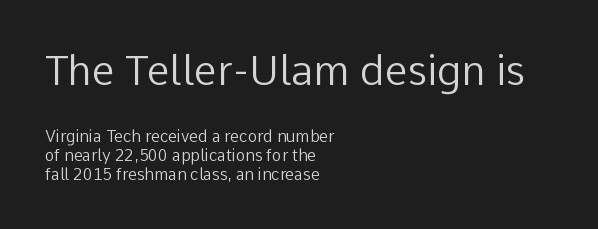
{"serif": "no", "italic": "no", "bold": "no", "weight": "regular", "width": "normal", "stroke_contrast": "low", "x_height": "medium", "monospaced": "no", "underline": "no", "align": "left", "line_spacing_ratio": 1.18, "letter_spacing": "normal", "letter_spacing_em": 0.0, "larger_block": "first", "size_ratio": 2.56, "glyph_px": 41}
